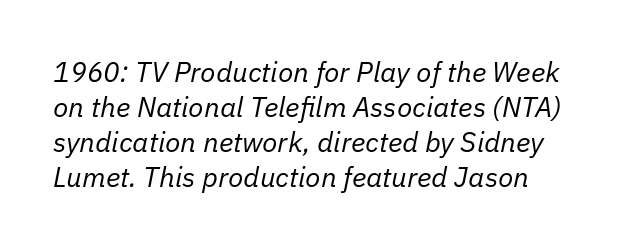
{"italic": "yes", "lean": "right", "slant_degrees": 11, "bold": "no", "weight": "regular", "width": "normal", "stroke_contrast": "low", "x_height": "medium", "monospaced": "no", "underline": "no", "line_spacing": "normal", "line_spacing_ratio": 1.25, "letter_spacing": "normal", "letter_spacing_em": 0.0, "glyph_px": 28}
